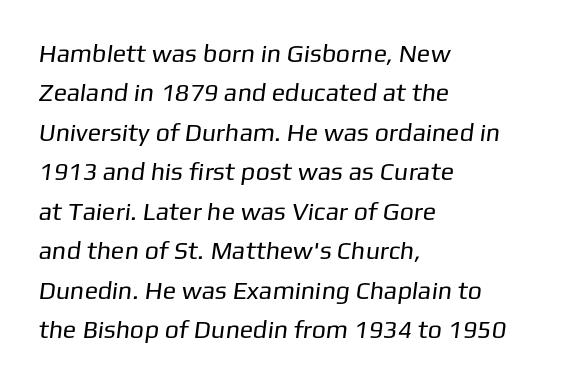
The image shows 25 px text type; set left-aligned, normal line spacing (1.58x), normal letter spacing, not underlined.
